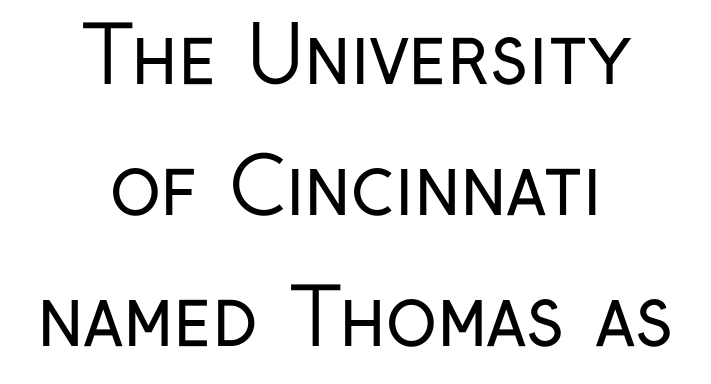
{"serif": "no", "italic": "no", "bold": "no", "weight": "regular", "width": "condensed", "stroke_contrast": "low", "x_height": "medium", "monospaced": "no", "underline": "no", "align": "center", "line_spacing": "normal", "line_spacing_ratio": 1.7, "letter_spacing": "normal", "letter_spacing_em": 0.0, "glyph_px": 77}
